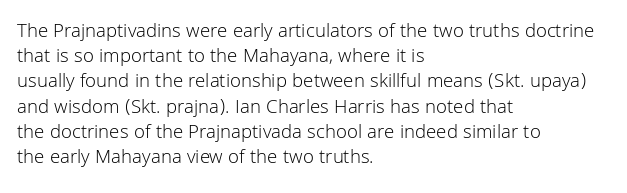
Q: Is the text bold? A: No.
Q: Is the text italic (slanted)? A: No, it is upright.
Q: Is the text underlined? A: No.
Q: How is the paragraph aligned? A: Left-aligned.
Q: Is the spacing between letters normal or unusually wide? A: Normal.
Q: Is the spacing between lines tight, normal or loose? A: Normal.
